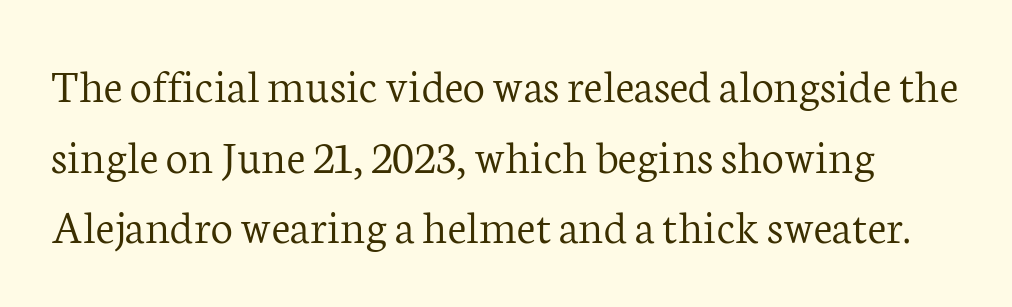
Is the type heavy? It reads as light-to-regular instead. Spacing verdict: proportional, widths tailored to each character. Default kerning and tracking; the words read as compact shapes. The line-height multiplier appears to be the usual default.
